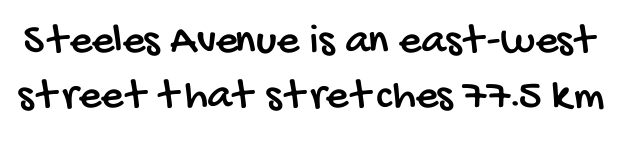
The image shows 44 px condensed sans-serif type; set normal line spacing (1.25x), normal letter spacing, not underlined; low stroke contrast and a large x-height.
